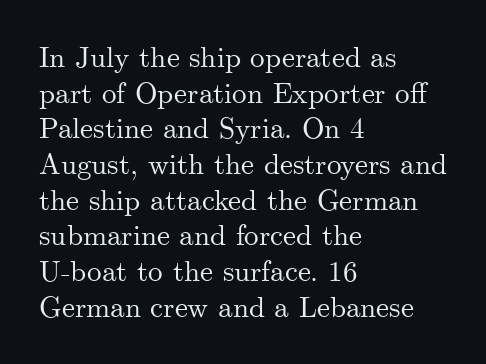
Q: Is the text italic (slanted)? A: No, it is upright.
Q: Is the typeface a serif or a sans-serif typeface? A: Serif.
Q: Is the text underlined? A: No.
Q: How is the paragraph aligned? A: Left-aligned.
Q: Is the spacing between letters normal or unusually wide? A: Normal.
Q: Width (condensed, normal, or wide)? A: Normal.
Q: Stroke contrast? A: Medium.
Q: x-height? A: Small.
Q: Monospaced? A: No.
